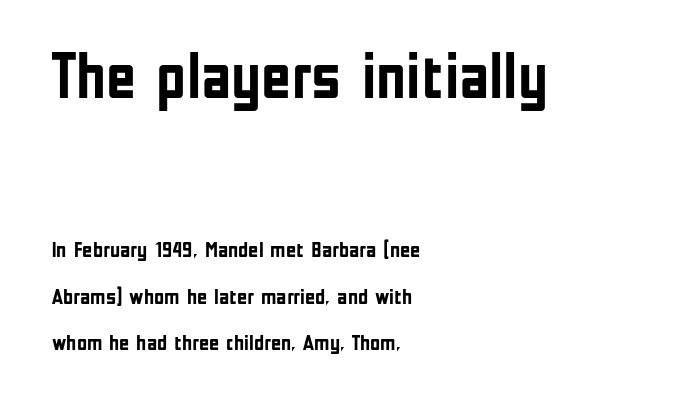
{"serif": "no", "italic": "no", "bold": "yes", "weight": "semibold", "width": "condensed", "stroke_contrast": "low", "x_height": "medium", "monospaced": "no", "underline": "no", "align": "left", "line_spacing": "loose", "line_spacing_ratio": 2.11, "letter_spacing": "normal", "letter_spacing_em": 0.0, "larger_block": "first", "size_ratio": 2.95, "glyph_px": 65}
